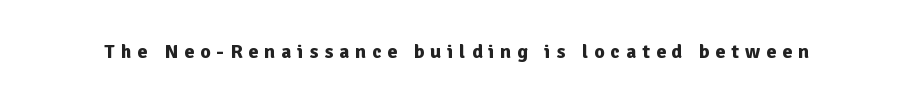
The image shows 20 px bold type, upright; set unusually wide letter spacing (+0.3 em), not underlined.
